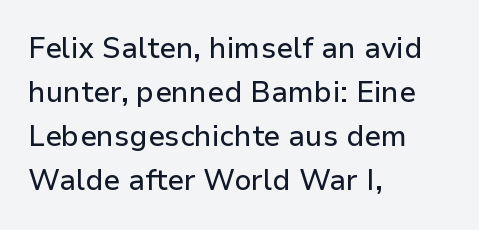
Q: Is the text italic (slanted)? A: No, it is upright.
Q: Is the typeface a serif or a sans-serif typeface? A: Sans-serif.
Q: Is the text underlined? A: No.
Q: How is the paragraph aligned? A: Left-aligned.
Q: Is the spacing between letters normal or unusually wide? A: Normal.
Q: Is the spacing between lines tight, normal or loose? A: Normal.
Q: Width (condensed, normal, or wide)? A: Normal.
Q: Stroke contrast? A: Low.
Q: x-height? A: Medium.
Q: Monospaced? A: No.
